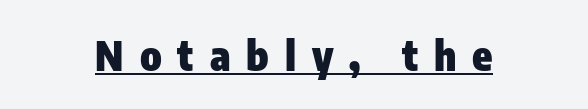
Q: Is the text bold? A: Yes.
Q: Is the text italic (slanted)? A: No, it is upright.
Q: Is the typeface a serif or a sans-serif typeface? A: Sans-serif.
Q: Is the text underlined? A: Yes.
Q: How is the paragraph aligned? A: Centered.
Q: Is the spacing between letters normal or unusually wide? A: Unusually wide.
Q: Width (condensed, normal, or wide)? A: Condensed.
Q: Stroke contrast? A: Low.
Q: x-height? A: Medium.
Q: Monospaced? A: No.
